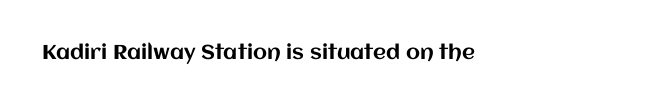
{"italic": "no", "underline": "no", "align": "left", "letter_spacing": "normal", "letter_spacing_em": 0.0, "glyph_px": 20}
